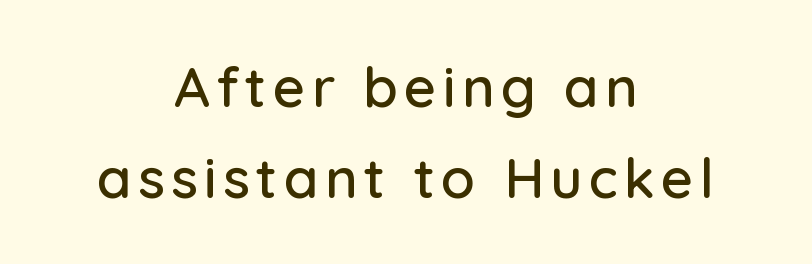
Q: Is the text italic (slanted)? A: No, it is upright.
Q: Is the typeface a serif or a sans-serif typeface? A: Sans-serif.
Q: Is the text underlined? A: No.
Q: How is the paragraph aligned? A: Centered.
Q: Is the spacing between lines tight, normal or loose? A: Normal.
Q: Width (condensed, normal, or wide)? A: Normal.
Q: Stroke contrast? A: Low.
Q: x-height? A: Medium.
Q: Monospaced? A: No.
